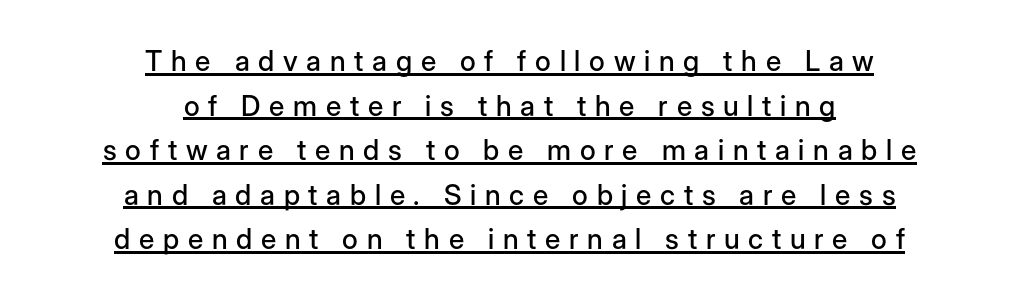
The tracking jumps out immediately: characters are airy and widely separated. Vertical spacing — default. Proportional: the letters do not fall into vertical columns. The specimen includes a rule beneath the text block's lines. Posture: straight, roman, zero tilt.
